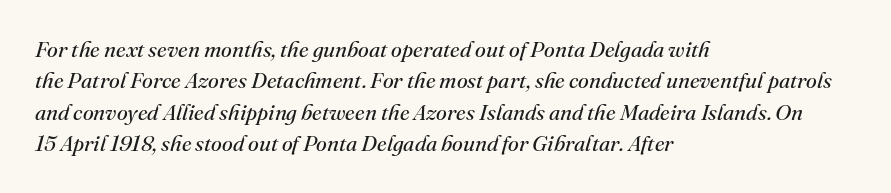
{"italic": "yes", "lean": "right", "slant_degrees": 16, "bold": "no", "underline": "no", "align": "left", "line_spacing": "normal", "line_spacing_ratio": 1.43, "letter_spacing": "normal", "letter_spacing_em": 0.0, "glyph_px": 22}
